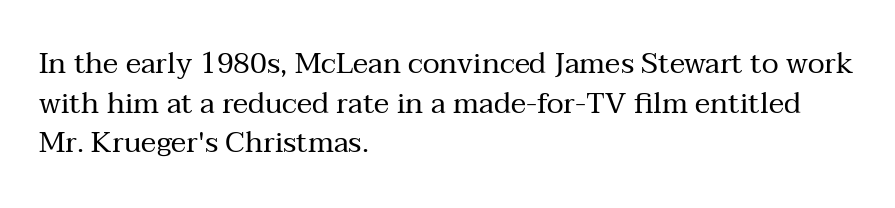
How are the letters spaced? Ordinarily, with no added tracking. Is the type heavy? It reads as light-to-regular instead. The rendering uses natural spacing where letterforms have individual widths. These lines are composed in type with serifs.
